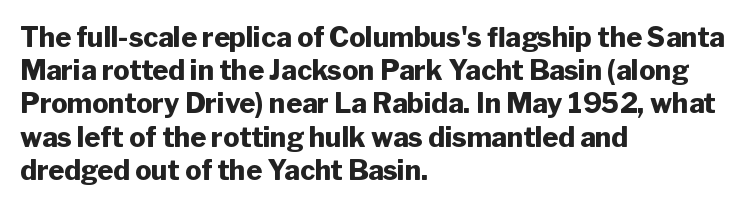
There is no visible air inserted between adjacent glyphs. In terms of weight, the rendering is a true, heavy bold. Visually the block forms a straight wall on the left and a jagged coastline on the right. Lines of text with bare space underneath. If you drew a line through each stem, it would be perfectly vertical.
